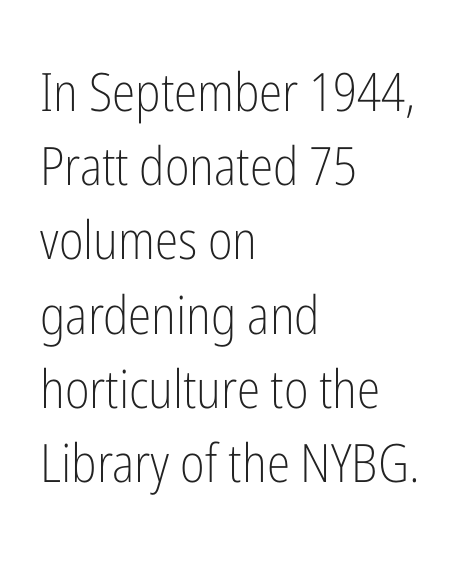
{"serif": "no", "italic": "no", "bold": "no", "weight": "light", "width": "condensed", "stroke_contrast": "low", "x_height": "medium", "monospaced": "no", "underline": "no", "align": "left", "line_spacing": "normal", "line_spacing_ratio": 1.4, "letter_spacing": "normal", "letter_spacing_em": 0.0, "glyph_px": 53}
